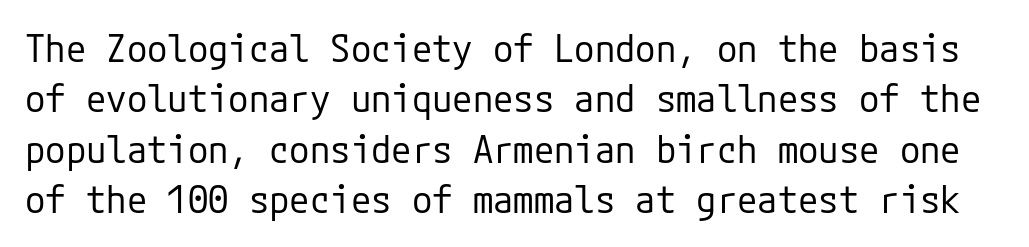
{"serif": "no", "italic": "no", "bold": "no", "weight": "regular", "width": "normal", "stroke_contrast": "low", "x_height": "medium", "underline": "no", "line_spacing": "normal", "line_spacing_ratio": 1.36, "letter_spacing": "normal", "letter_spacing_em": 0.0, "glyph_px": 37}
